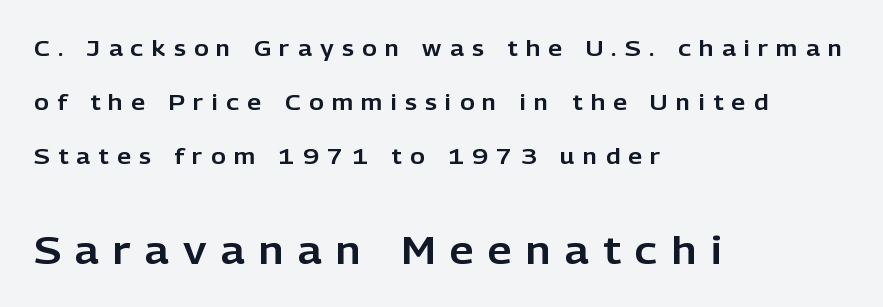
These lines are rendered in a variable-pitch font. Check where the strokes stop: nothing finishes them off — pure sans. Tracking value appears strongly positive — letters spread wide. Size contrast runs from small at the top to large at the bottom. Honestly, there is no underline to notice here at all.
